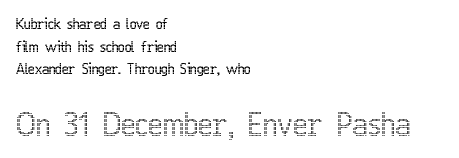
{"italic": "no", "width": "condensed", "x_height": "medium", "monospaced": "no", "underline": "no", "align": "left", "line_spacing": "normal", "line_spacing_ratio": 1.62, "letter_spacing": "normal", "letter_spacing_em": 0.0, "larger_block": "second", "size_ratio": 2.21, "glyph_px": 31}
